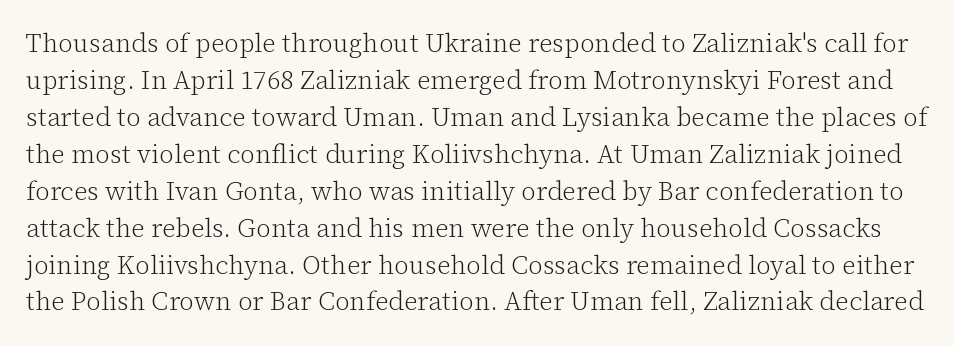
{"italic": "no", "bold": "no", "underline": "no", "line_spacing": "normal", "line_spacing_ratio": 1.42, "letter_spacing": "normal", "letter_spacing_em": 0.0, "glyph_px": 26}
